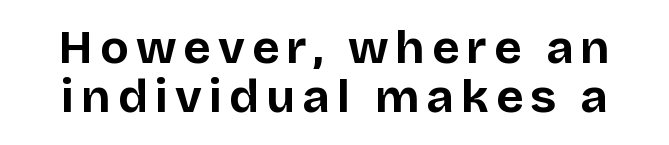
Look at the bottom of the vertical strokes: they stop flat, with no serifs. The lines are packed closely together with very little leading. Summary of weight: heavy, a full bold. The axis of the letterforms is exactly vertical. Do the characters align in a grid? No, the font is proportional. A bare baseline throughout the passage.
